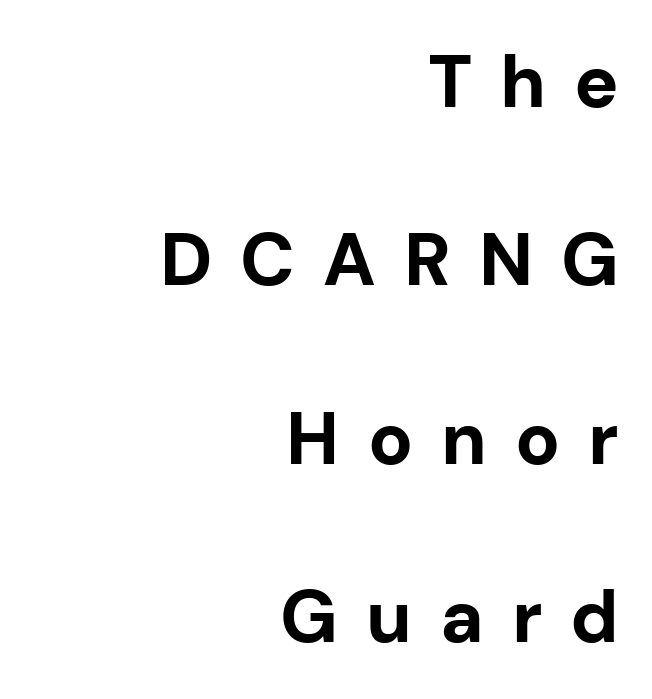
Substantial extra tracking has been applied to these lines. Line ends are locked; line starts wander. This sample trades compactness for vertical openness between lines. Its strokes are broad and dark, the hallmark of bold type.
